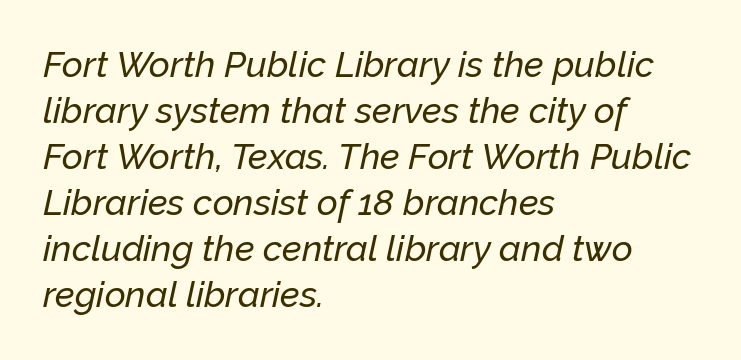
Q: Is the text italic (slanted)? A: Yes, it leans right by about 12 degrees.
Q: Is the text underlined? A: No.
Q: How is the paragraph aligned? A: Left-aligned.
Q: Is the spacing between letters normal or unusually wide? A: Normal.
Q: Is the spacing between lines tight, normal or loose? A: Normal.
Q: Width (condensed, normal, or wide)? A: Normal.
Q: Stroke contrast? A: Low.
Q: x-height? A: Medium.
Q: Monospaced? A: No.
